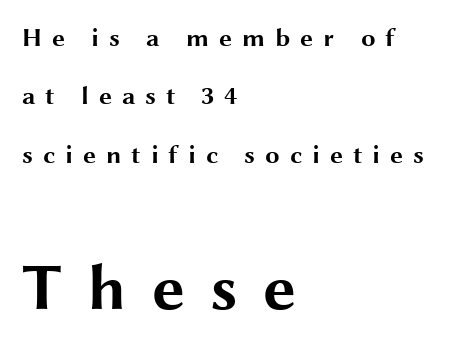
The image shows 66 px bold, wide sans-serif type, upright; set left-aligned, loose line spacing (2.25x), unusually wide letter spacing (+0.38 em), not underlined; the second (bottom) block is 2.54x larger; medium stroke contrast and a medium x-height.
